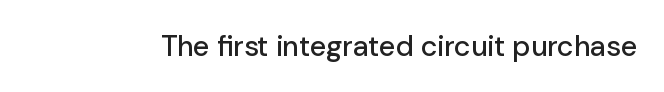
{"serif": "no", "italic": "no", "width": "normal", "stroke_contrast": "low", "x_height": "medium", "monospaced": "no", "underline": "no", "letter_spacing": "normal", "letter_spacing_em": 0.0, "glyph_px": 29}
